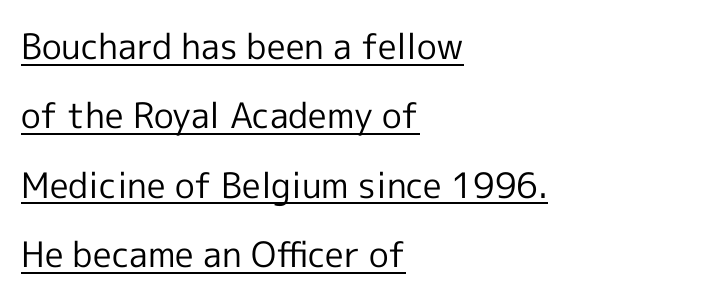
Unlike italic type, these characters show no tilt at all. Is the stroke heavy? The answer is a plain regular-or-lighter. The rendering uses a large line-height, opening up the rows. Honestly, the underline is the first thing you notice here.
